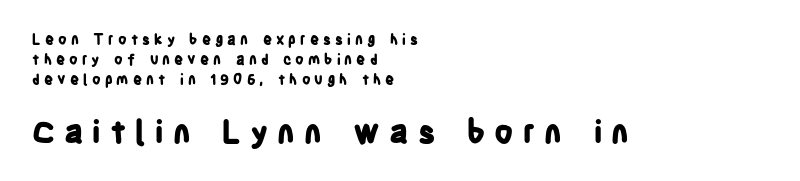
A sans-serif font was chosen for this passage. Whoever set this chose a conventional vertical rhythm. Is the block centered? No — it sits flush against the left margin. Decoration check: the copy has no underline. The specimen reads as upright at a glance. Size hierarchy here favors the trailing block over the leading one.
